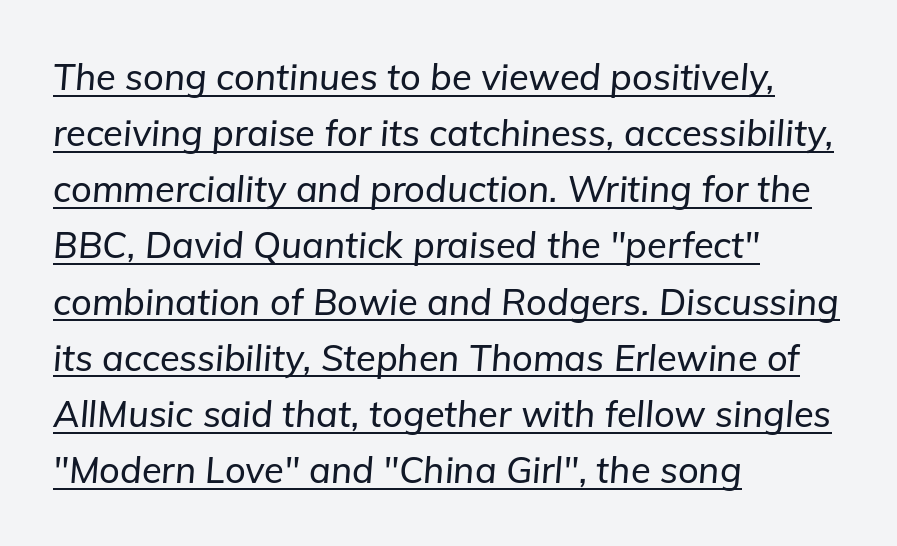
{"italic": "yes", "lean": "right", "slant_degrees": 5, "width": "normal", "stroke_contrast": "low", "x_height": "medium", "monospaced": "no", "underline": "yes", "align": "left", "line_spacing": "normal", "line_spacing_ratio": 1.56, "letter_spacing": "normal", "letter_spacing_em": 0.0, "glyph_px": 36}
